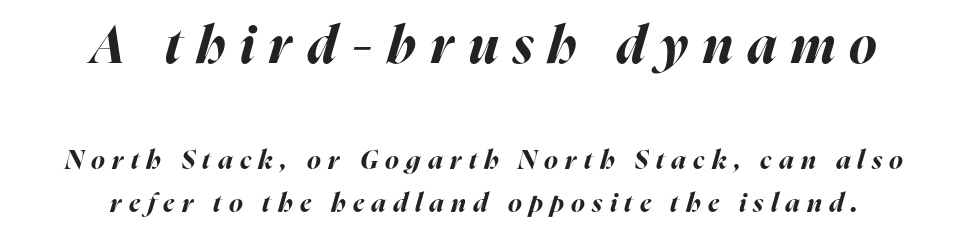
Here the designer chose a conventional face with non-uniform glyph widths. Reading down the column, the eye jumps a familiar distance to each next line. There is plenty of visible air inserted between adjacent glyphs. Neither beginnings nor endings align; midpoints do.
